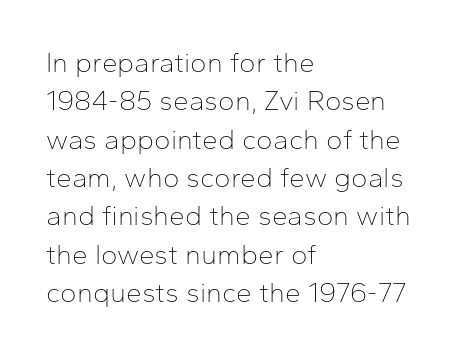
{"serif": "no", "italic": "no", "bold": "no", "weight": "thin", "width": "normal", "stroke_contrast": "low", "x_height": "medium", "monospaced": "no", "underline": "no", "align": "left", "line_spacing": "normal", "line_spacing_ratio": 1.37, "letter_spacing": "normal", "letter_spacing_em": 0.0, "glyph_px": 28}
